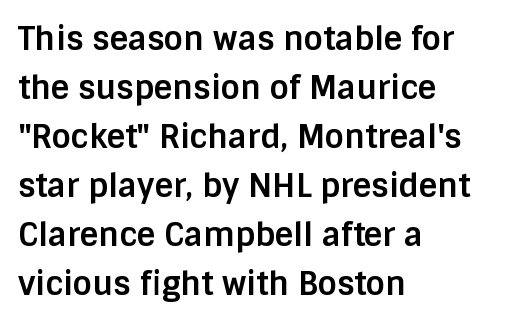
{"serif": "no", "italic": "no", "bold": "yes", "weight": "bold", "width": "normal", "stroke_contrast": "low", "x_height": "large", "monospaced": "no", "underline": "no", "align": "left", "line_spacing": "normal", "line_spacing_ratio": 1.53, "letter_spacing": "normal", "letter_spacing_em": 0.0, "glyph_px": 32}
